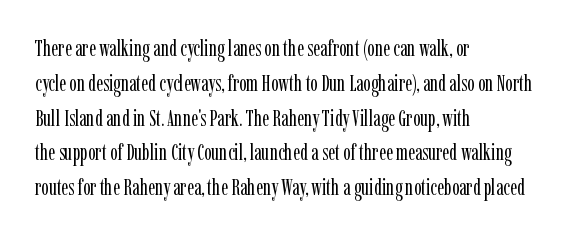
Q: Is the text bold? A: No.
Q: Is the text italic (slanted)? A: No, it is upright.
Q: Is the text underlined? A: No.
Q: How is the paragraph aligned? A: Left-aligned.
Q: Is the spacing between letters normal or unusually wide? A: Normal.
Q: Is the spacing between lines tight, normal or loose? A: Normal.
